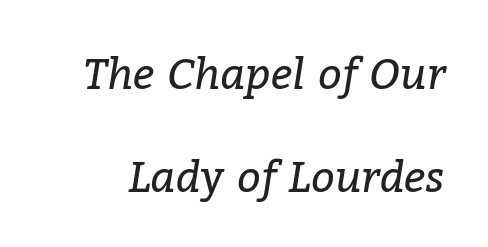
These lines stand farther apart than default settings would place them. The weight tops out at a normal text grade. Think of a printed novel: that variable character pitch is what you see here. Letterform terminals end in serifs throughout the passage.
